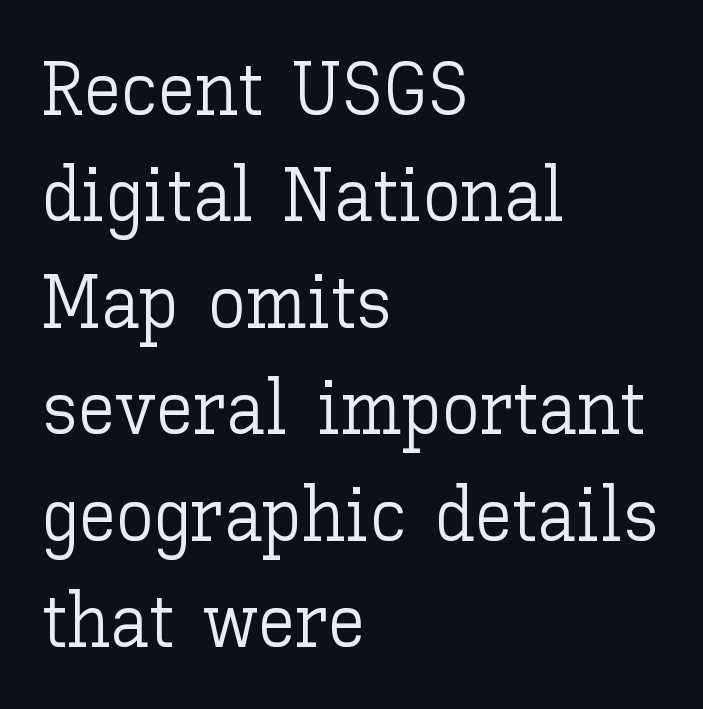
Q: Is the text bold? A: No.
Q: Is the text italic (slanted)? A: No, it is upright.
Q: Is the text underlined? A: No.
Q: How is the paragraph aligned? A: Left-aligned.
Q: Is the spacing between letters normal or unusually wide? A: Normal.
Q: Is the spacing between lines tight, normal or loose? A: Normal.
Q: Width (condensed, normal, or wide)? A: Normal.
Q: Stroke contrast? A: Low.
Q: x-height? A: Medium.
Q: Monospaced? A: No.
